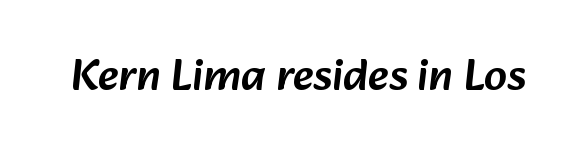
Q: Is the typeface a serif or a sans-serif typeface? A: Sans-serif.
Q: Is the text underlined? A: No.
Q: Is the spacing between letters normal or unusually wide? A: Normal.
Q: Width (condensed, normal, or wide)? A: Normal.
Q: Stroke contrast? A: Low.
Q: x-height? A: Medium.
Q: Monospaced? A: No.
